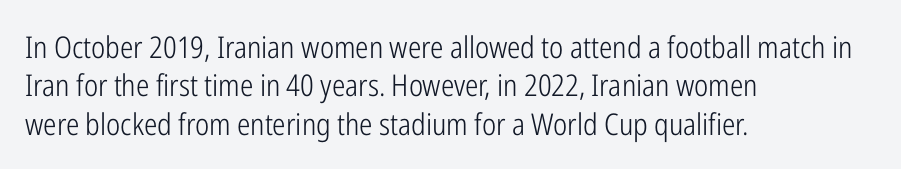
{"serif": "no", "italic": "no", "bold": "no", "weight": "light", "width": "condensed", "stroke_contrast": "low", "x_height": "medium", "monospaced": "no", "underline": "no", "align": "left", "line_spacing": "normal", "line_spacing_ratio": 1.28, "letter_spacing": "normal", "letter_spacing_em": 0.0, "glyph_px": 30}
